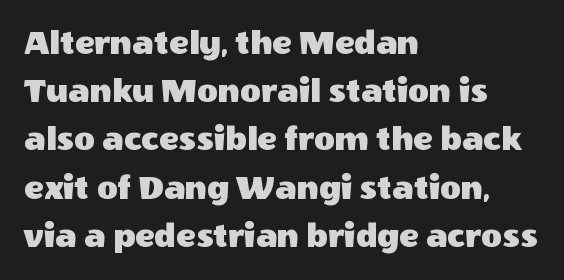
The image shows 36 px sans-serif type, upright; set left-aligned, normal line spacing (1.34x), normal letter spacing, not underlined; a large x-height.
